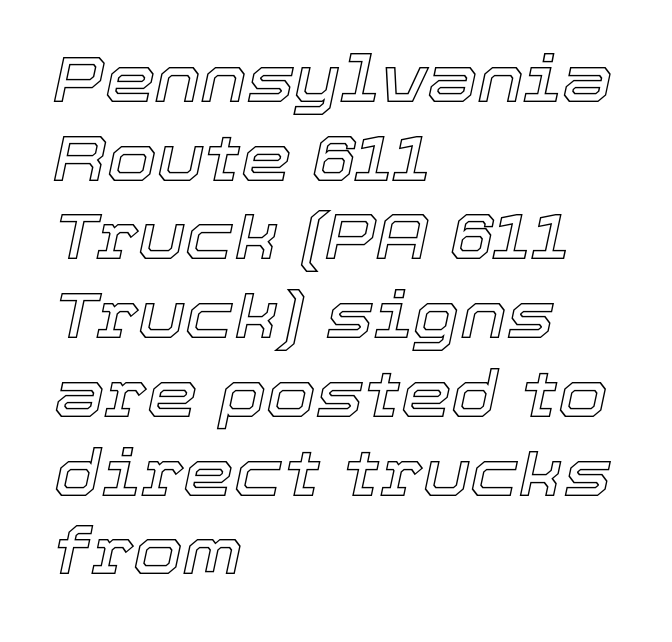
Q: Is the text italic (slanted)? A: Yes, it leans right by about 12 degrees.
Q: Is the text underlined? A: No.
Q: How is the paragraph aligned? A: Left-aligned.
Q: Is the spacing between letters normal or unusually wide? A: Normal.
Q: Width (condensed, normal, or wide)? A: Normal.
Q: x-height? A: Medium.
Q: Monospaced? A: No.
